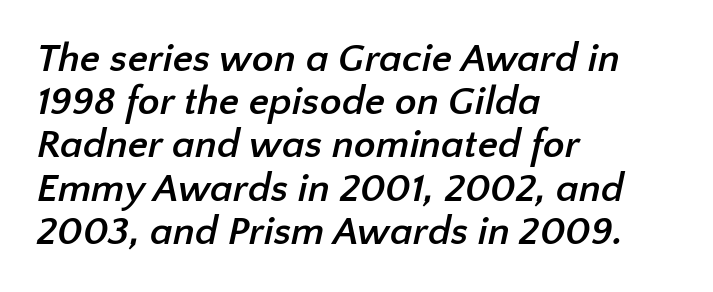
The image shows 40 px semibold sans-serif type; set left-aligned, tight line spacing (1.08x), normal letter spacing, not underlined; low stroke contrast and a medium x-height.
